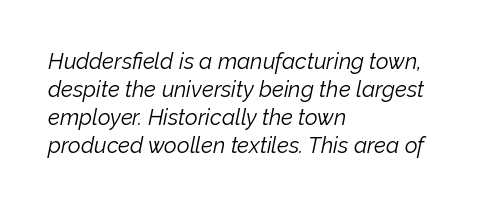
These glyphs show unthickened strokes, regular width or finer. Characters are canted at an angle relative to the baseline's perpendicular. The rendering anchors every line to the left-hand side. Leading matches the norm, producing a regular column. The passage shown has conventional tracking throughout. Quick note: underline off.
